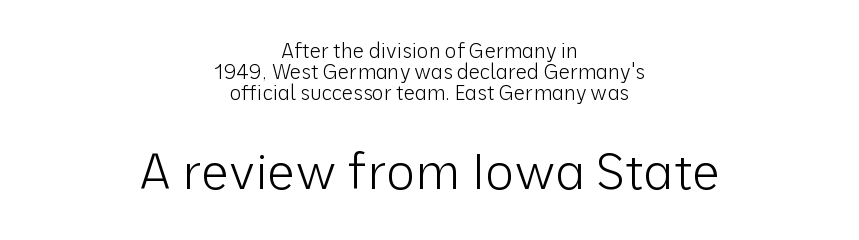
The image shows 49 px light sans-serif type, upright; set centered, tight line spacing (1.04x), normal letter spacing, not underlined; the second (bottom) block is 2.45x larger; low stroke contrast and a medium x-height.
